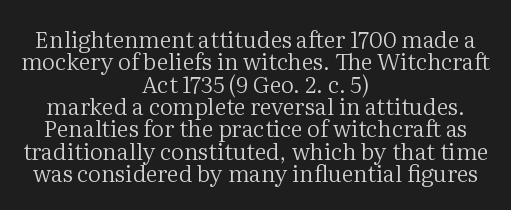
{"italic": "no", "bold": "no", "underline": "no", "align": "center", "line_spacing": "tight", "line_spacing_ratio": 0.97, "letter_spacing": "normal", "letter_spacing_em": 0.0, "glyph_px": 23}
